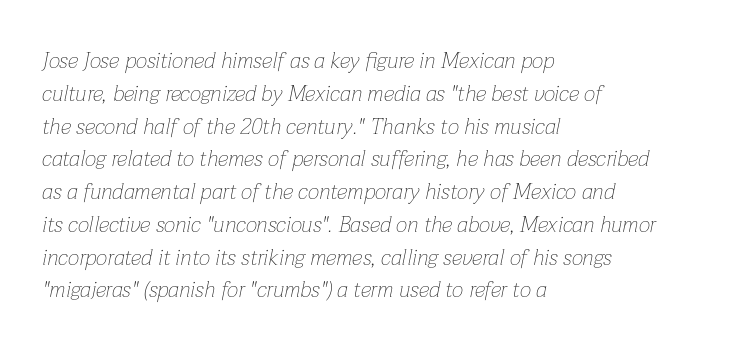
{"italic": "yes", "lean": "right", "slant_degrees": 12, "bold": "no", "underline": "no", "align": "left", "line_spacing": "normal", "line_spacing_ratio": 1.49, "letter_spacing": "normal", "letter_spacing_em": 0.0, "glyph_px": 22}
